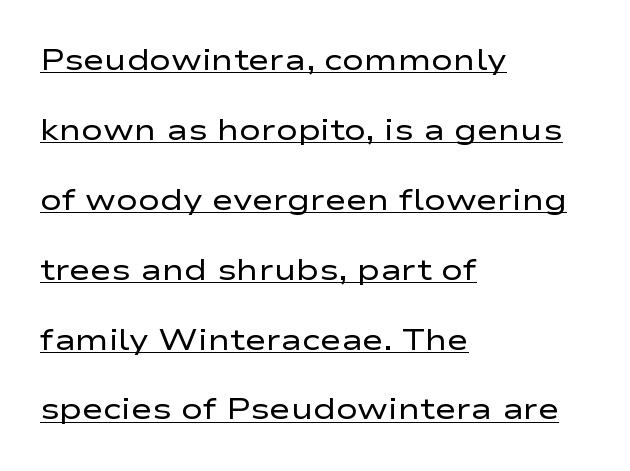
Q: Is the text bold? A: No.
Q: Is the text italic (slanted)? A: No, it is upright.
Q: Is the typeface a serif or a sans-serif typeface? A: Sans-serif.
Q: Is the text underlined? A: Yes.
Q: How is the paragraph aligned? A: Left-aligned.
Q: Is the spacing between letters normal or unusually wide? A: Normal.
Q: Is the spacing between lines tight, normal or loose? A: Loose.
Q: Width (condensed, normal, or wide)? A: Wide.
Q: Stroke contrast? A: Low.
Q: x-height? A: Medium.
Q: Monospaced? A: No.
